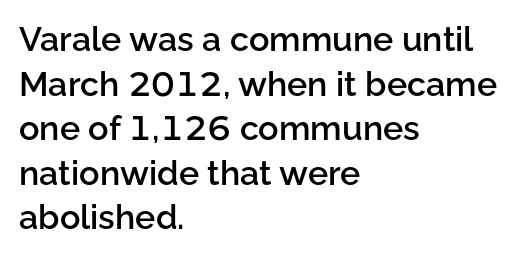
The space between consecutive lines is moderate. Weight check: semibold — heavier than regular, not quite bold. The space beneath each line is pristine and unruled. Looks like regular typesetting: each glyph gets only the width it needs. The characters display no serif detailing; their extremities are plain. The text block is weighted toward the left margin, trailing off unevenly rightward.
